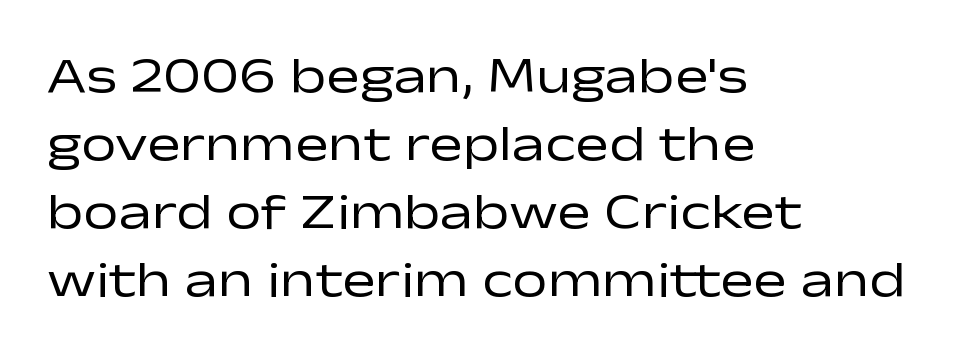
Stems here are at most as thick as an everyday book face. Underline: absent. The glyphs in this specimen are sans serif. This sample is left-justified, so line endings fall wherever the words run out. Is there much room between lines? A standard amount, neither cramped nor airy. A roman cut, with each character standing at attention.
